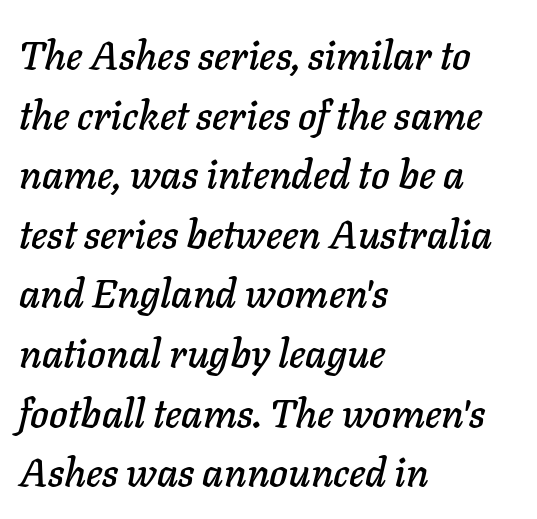
Rendered with sloped, italic letterforms. The string is rendered with underlining switched off. Nothing unusual about the tracking: characters are spaced as the font intends. The designer left line spacing at the default.
